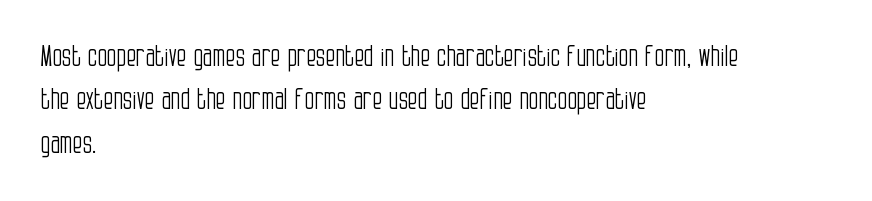
{"serif": "no", "italic": "no", "bold": "no", "weight": "light", "width": "condensed", "stroke_contrast": "low", "x_height": "large", "monospaced": "no", "underline": "no", "align": "left", "line_spacing": "normal", "line_spacing_ratio": 1.55, "letter_spacing": "normal", "letter_spacing_em": 0.0, "glyph_px": 28}
